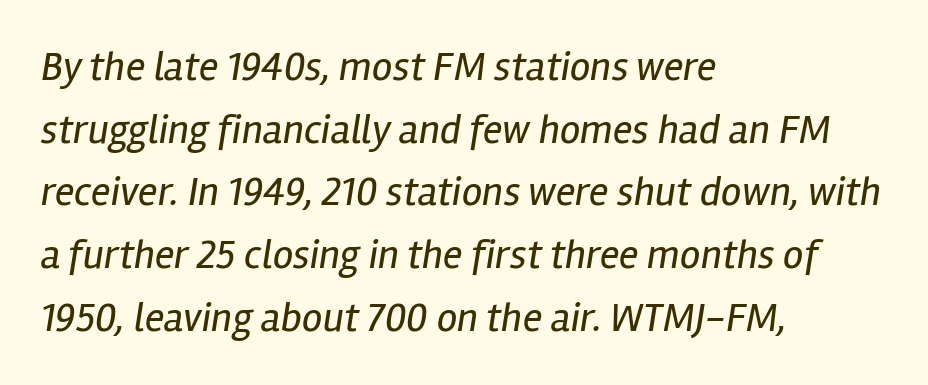
{"italic": "yes", "lean": "right", "slant_degrees": 12, "bold": "no", "weight": "regular", "width": "condensed", "stroke_contrast": "low", "x_height": "medium", "monospaced": "no", "underline": "no", "align": "left", "line_spacing": "normal", "line_spacing_ratio": 1.53, "letter_spacing": "normal", "letter_spacing_em": 0.0, "glyph_px": 41}
